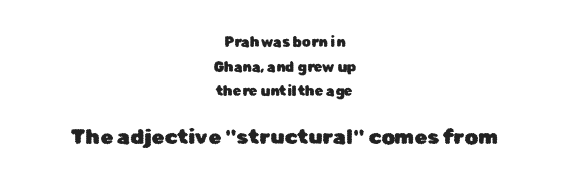
The image shows 21 px text type, upright; set centered, line spacing 1.76x, normal letter spacing, not underlined; the second (bottom) block is 1.5x larger.
